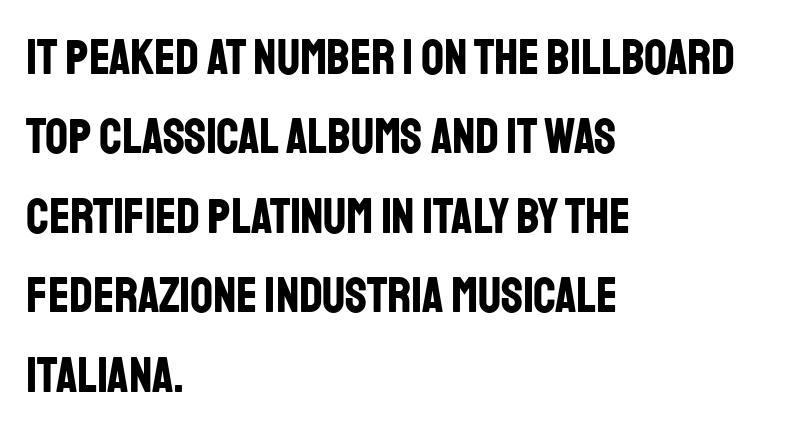
Q: Is the text bold? A: Yes.
Q: Is the text italic (slanted)? A: No, it is upright.
Q: Is the typeface a serif or a sans-serif typeface? A: Sans-serif.
Q: Is the text underlined? A: No.
Q: How is the paragraph aligned? A: Left-aligned.
Q: Is the spacing between letters normal or unusually wide? A: Normal.
Q: Is the spacing between lines tight, normal or loose? A: Normal.
Q: Width (condensed, normal, or wide)? A: Condensed.
Q: Stroke contrast? A: Low.
Q: x-height? A: Large.
Q: Monospaced? A: No.
